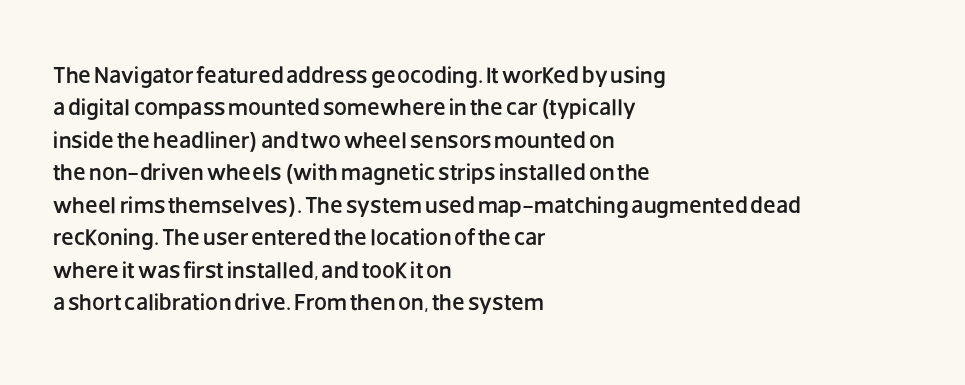
The image shows 23 px text type, upright; set left-aligned, normal line spacing (1.41x), normal letter spacing, not underlined.
